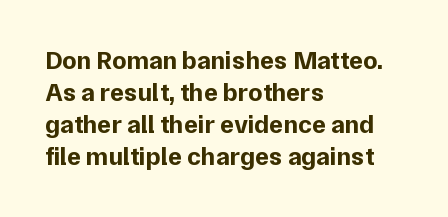
The image shows 26 px bold type, upright; set left-aligned, line spacing 1.23x, normal letter spacing, not underlined.
